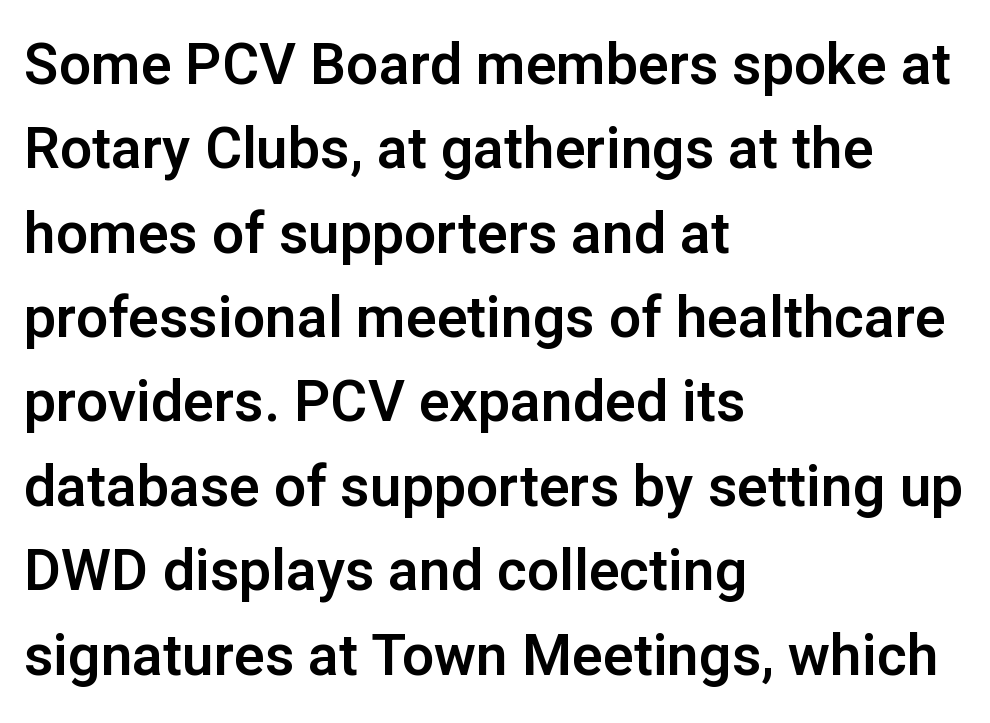
Q: Is the text italic (slanted)? A: No, it is upright.
Q: Is the typeface a serif or a sans-serif typeface? A: Sans-serif.
Q: Is the text underlined? A: No.
Q: How is the paragraph aligned? A: Left-aligned.
Q: Is the spacing between letters normal or unusually wide? A: Normal.
Q: Is the spacing between lines tight, normal or loose? A: Normal.
Q: Width (condensed, normal, or wide)? A: Normal.
Q: Stroke contrast? A: Low.
Q: x-height? A: Medium.
Q: Monospaced? A: No.
